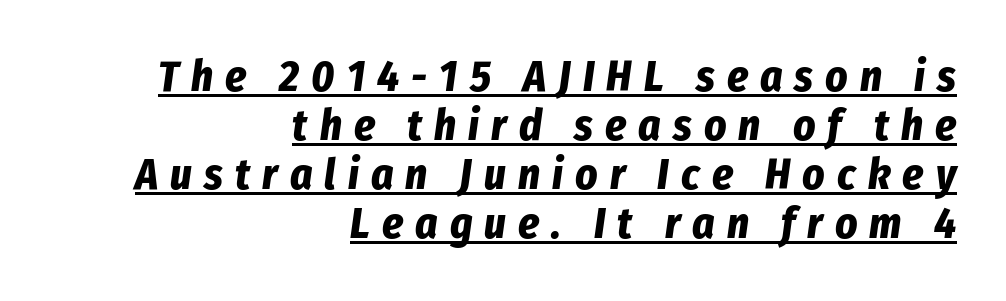
The image shows 43 px bold, condensed type, italic (leaning right); set right-aligned, tight line spacing (1.14x), unusually wide letter spacing (+0.28 em), underlined; low stroke contrast and a medium x-height.
